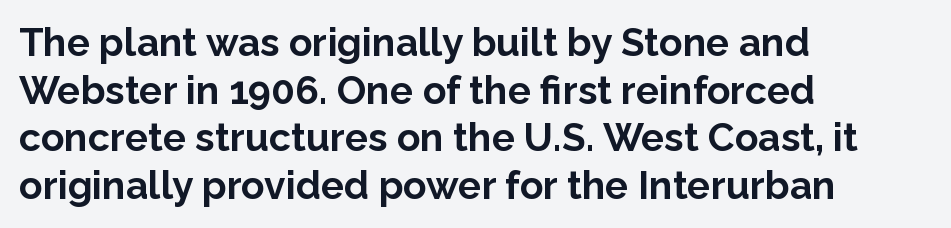
The image shows 39 px bold sans-serif type, upright; set left-aligned, line spacing 1.22x, normal letter spacing, not underlined; low stroke contrast and a medium x-height.
